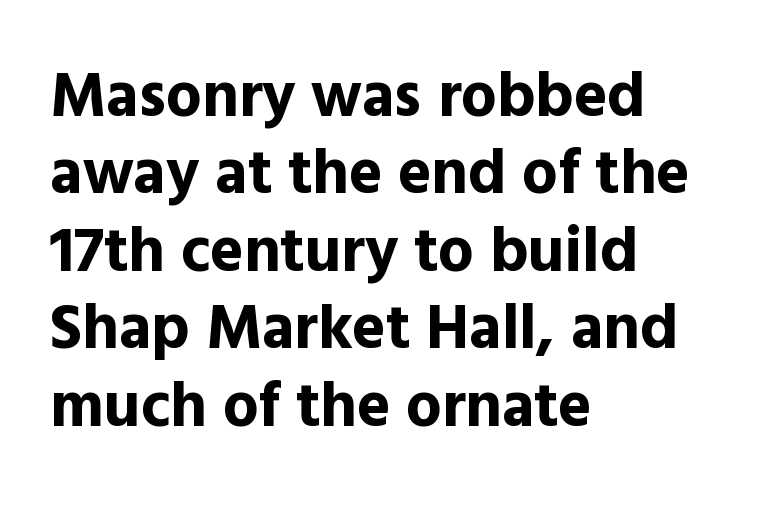
The image shows 63 px bold sans-serif type, upright; set left-aligned, line spacing 1.23x, normal letter spacing, not underlined; a medium x-height.
